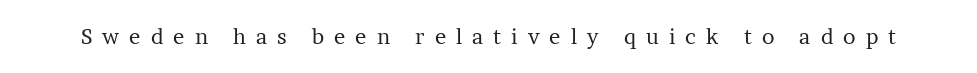
{"italic": "no", "bold": "no", "underline": "no", "letter_spacing": "wide", "letter_spacing_em": 0.48, "glyph_px": 21}
